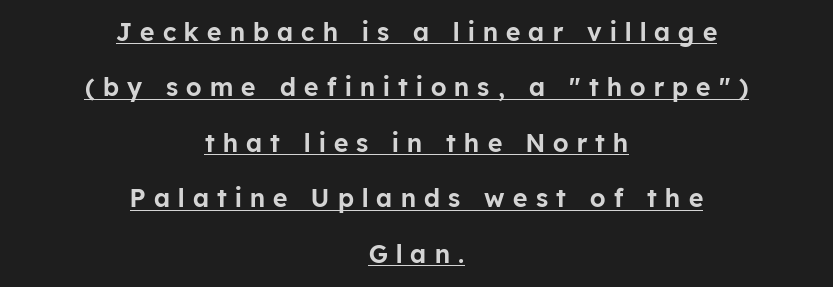
{"italic": "no", "underline": "yes", "align": "center", "line_spacing": "loose", "line_spacing_ratio": 2.22, "letter_spacing": "wide", "letter_spacing_em": 0.33, "glyph_px": 25}
